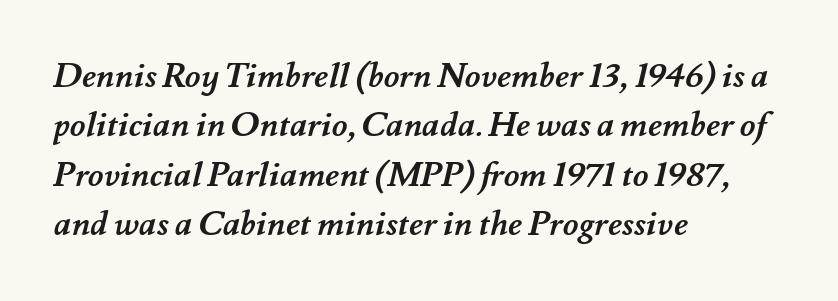
Q: Is the text bold? A: Yes.
Q: Is the text underlined? A: No.
Q: How is the paragraph aligned? A: Left-aligned.
Q: Is the spacing between letters normal or unusually wide? A: Normal.
Q: Is the spacing between lines tight, normal or loose? A: Normal.
Q: Width (condensed, normal, or wide)? A: Normal.
Q: Stroke contrast? A: Medium.
Q: x-height? A: Small.
Q: Monospaced? A: No.
